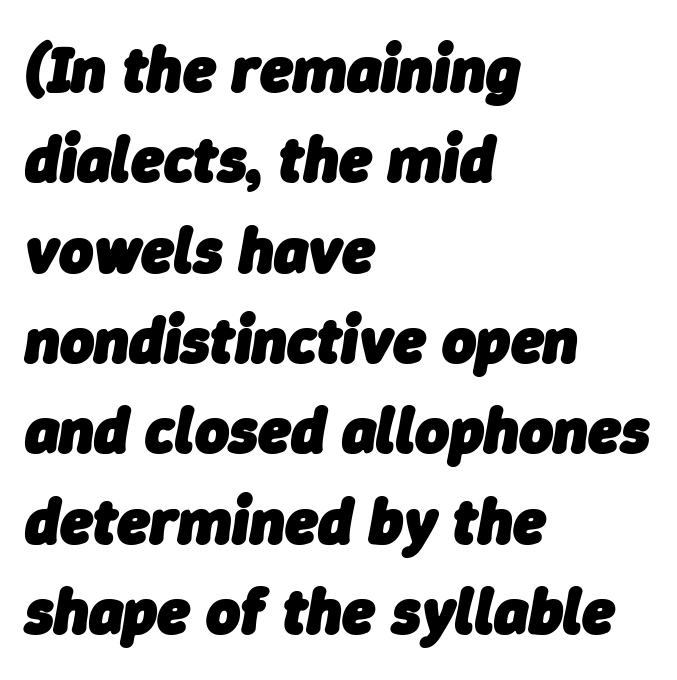
Every character sits at an angle, as italics do. A dark, heavy texture on the line: the type is bold. The baseline area is clear. One-word summary of the alignment: left. A typesetter would call this zero additional tracking.
